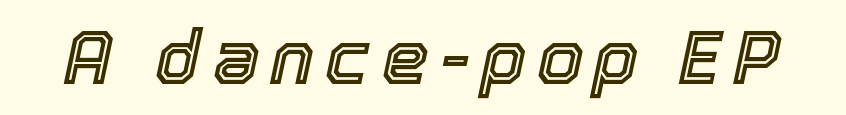
The image shows 75 px text type, italic (leaning right); set not underlined; a medium x-height.
